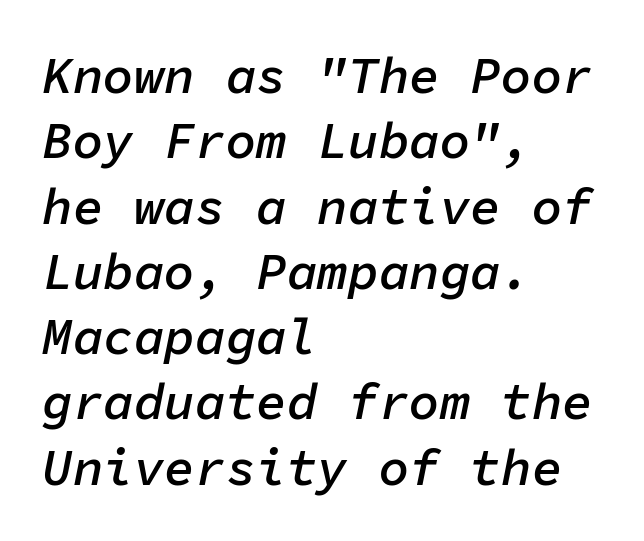
The image shows 51 px semibold type, italic (leaning right), monospaced; set left-aligned, normal line spacing (1.28x), normal letter spacing, not underlined; low stroke contrast and a medium x-height.
